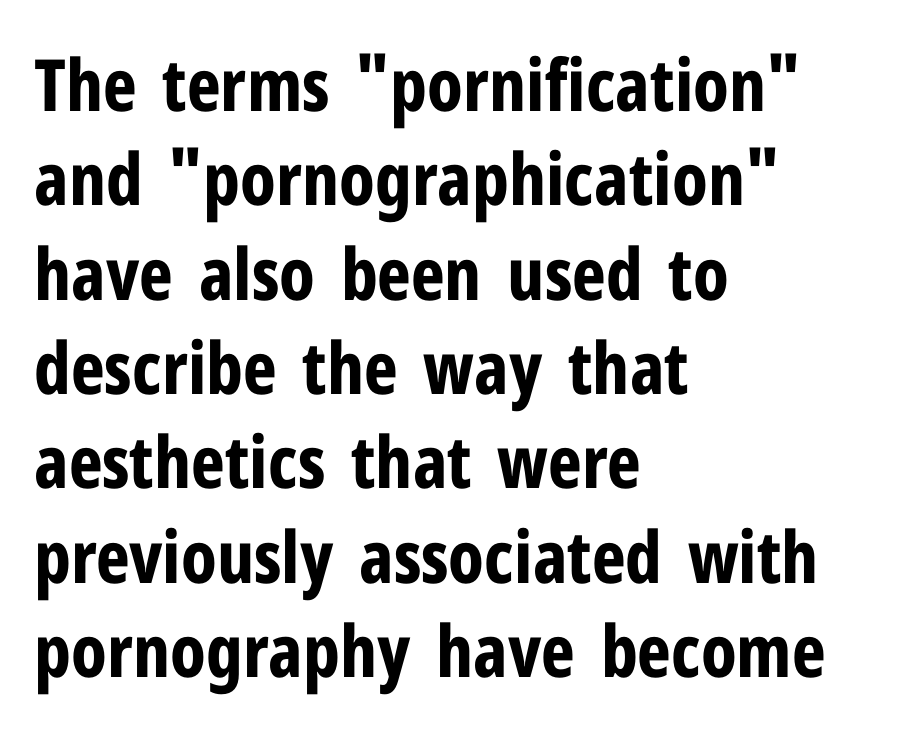
Q: Is the text bold? A: Yes.
Q: Is the text italic (slanted)? A: No, it is upright.
Q: Is the typeface a serif or a sans-serif typeface? A: Sans-serif.
Q: Is the text underlined? A: No.
Q: How is the paragraph aligned? A: Left-aligned.
Q: Is the spacing between letters normal or unusually wide? A: Normal.
Q: Is the spacing between lines tight, normal or loose? A: Normal.
Q: Width (condensed, normal, or wide)? A: Condensed.
Q: Stroke contrast? A: Low.
Q: x-height? A: Medium.
Q: Monospaced? A: No.
